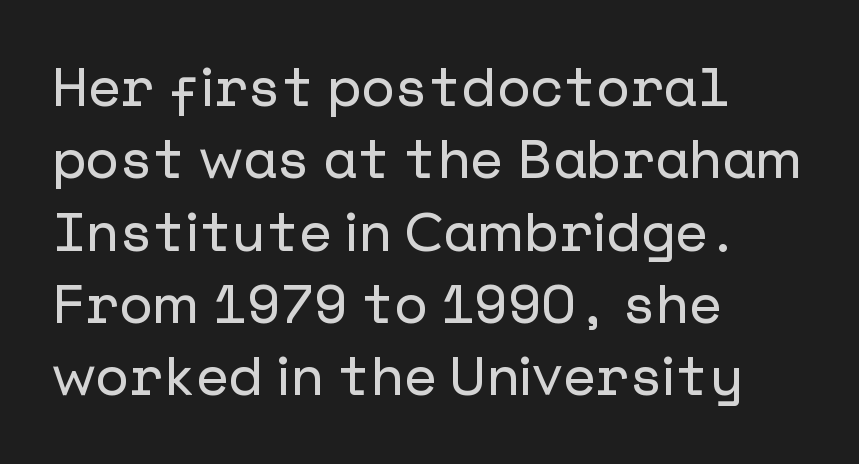
{"serif": "no", "italic": "no", "width": "normal", "stroke_contrast": "low", "x_height": "medium", "underline": "no", "align": "left", "line_spacing": "normal", "line_spacing_ratio": 1.34, "letter_spacing": "normal", "letter_spacing_em": 0.0, "glyph_px": 54}
